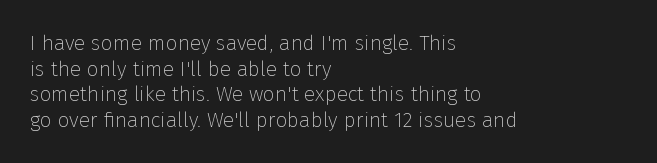
The image shows 21 px text type, upright; set left-aligned, line spacing 1.22x, normal letter spacing, not underlined.
